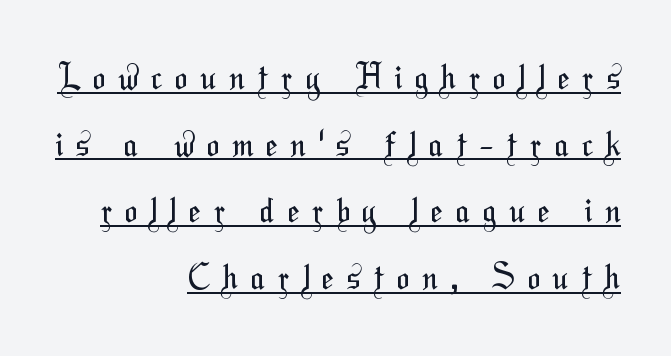
{"serif": "no", "bold": "no", "weight": "regular", "width": "condensed", "stroke_contrast": "medium", "x_height": "medium", "monospaced": "no", "underline": "yes", "align": "right", "line_spacing": "loose", "line_spacing_ratio": 2.02, "letter_spacing": "wide", "letter_spacing_em": 0.4, "glyph_px": 33}
